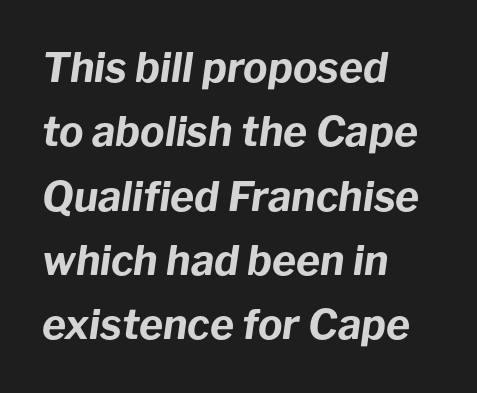
{"italic": "yes", "lean": "right", "slant_degrees": 8, "bold": "yes", "weight": "bold", "width": "normal", "stroke_contrast": "low", "x_height": "medium", "monospaced": "no", "underline": "no", "align": "left", "line_spacing": "normal", "line_spacing_ratio": 1.57, "letter_spacing": "normal", "letter_spacing_em": 0.0, "glyph_px": 41}
